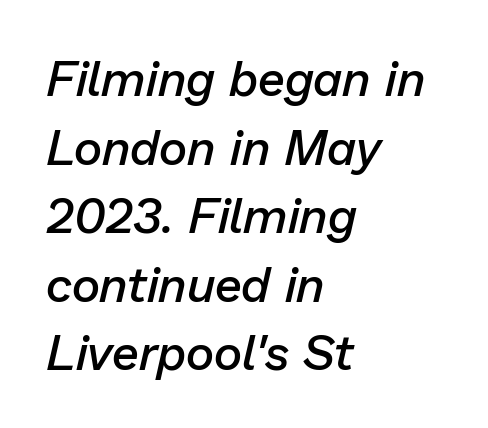
{"italic": "yes", "lean": "right", "slant_degrees": 13, "bold": "semi", "weight": "semibold", "width": "normal", "stroke_contrast": "low", "x_height": "medium", "monospaced": "no", "underline": "no", "align": "left", "line_spacing": "normal", "line_spacing_ratio": 1.4, "letter_spacing": "normal", "letter_spacing_em": 0.0, "glyph_px": 49}
